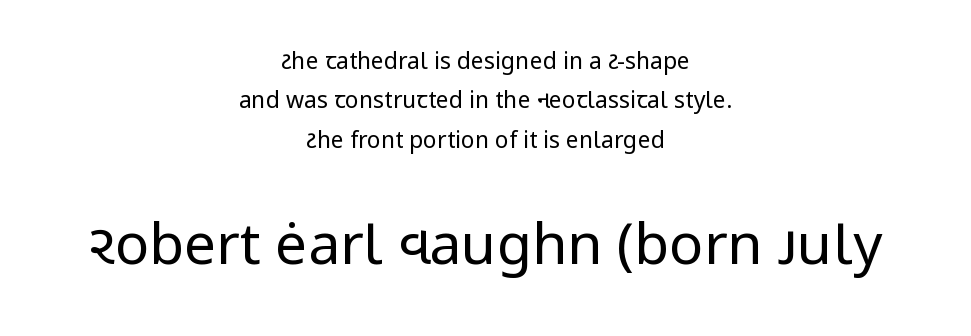
The image shows 57 px regular-weight sans-serif type, upright; set centered, line spacing 1.71x, normal letter spacing, not underlined; the second (bottom) block is 2.48x larger; low stroke contrast and a medium x-height.
